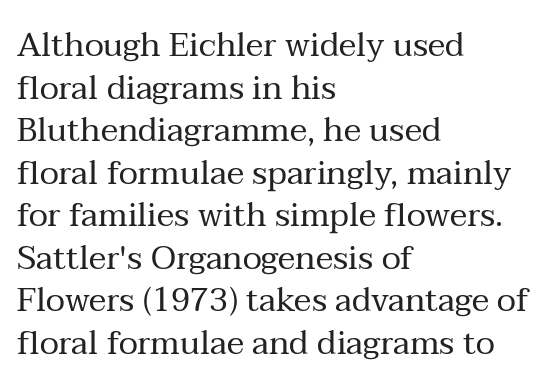
{"serif": "yes", "italic": "no", "bold": "no", "weight": "regular", "width": "normal", "stroke_contrast": "medium", "x_height": "medium", "monospaced": "no", "underline": "no", "align": "left", "line_spacing": "normal", "line_spacing_ratio": 1.29, "letter_spacing": "normal", "letter_spacing_em": 0.0, "glyph_px": 33}
